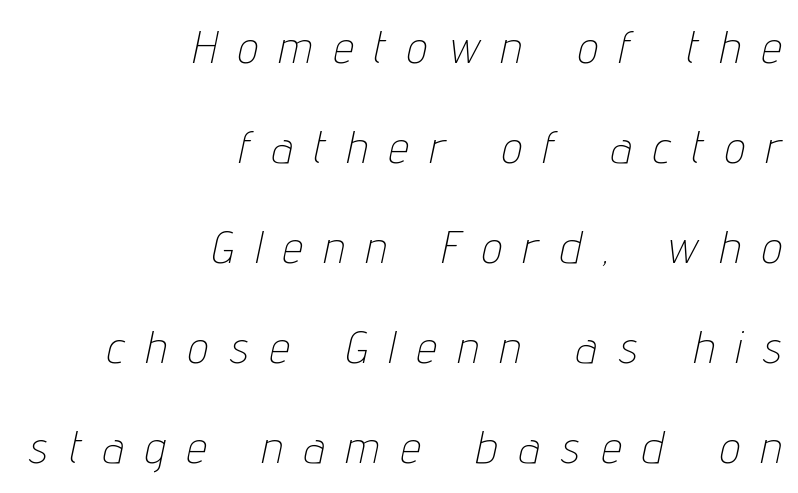
This block would shrink considerably if given ordinary leading; it's expanded now. This is not heavy type; no bold has been used. An italicized treatment has been applied to the whole sample. Note the varied advance widths — an 'i' is clearly narrower than an 'm'. Visually the block forms a straight wall on the right and a jagged coastline on the left.
